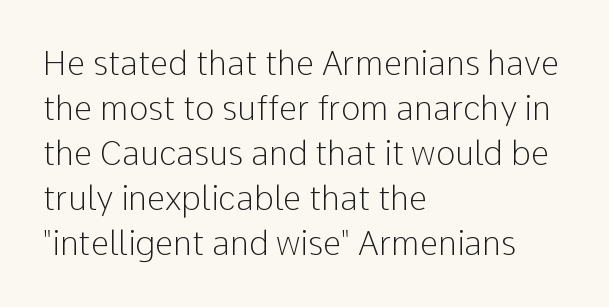
{"serif": "no", "italic": "no", "bold": "no", "weight": "light", "width": "normal", "stroke_contrast": "low", "x_height": "medium", "monospaced": "no", "underline": "no", "align": "left", "line_spacing": "normal", "line_spacing_ratio": 1.36, "letter_spacing": "normal", "letter_spacing_em": 0.0, "glyph_px": 33}
